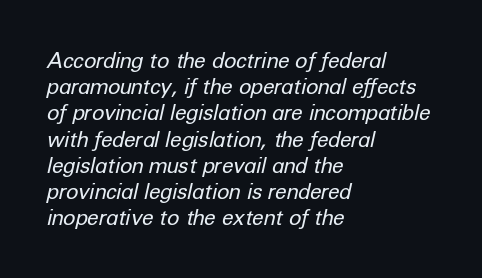
The image shows 21 px text type, italic (leaning right); set left-aligned, normal line spacing (1.25x), normal letter spacing, not underlined.
